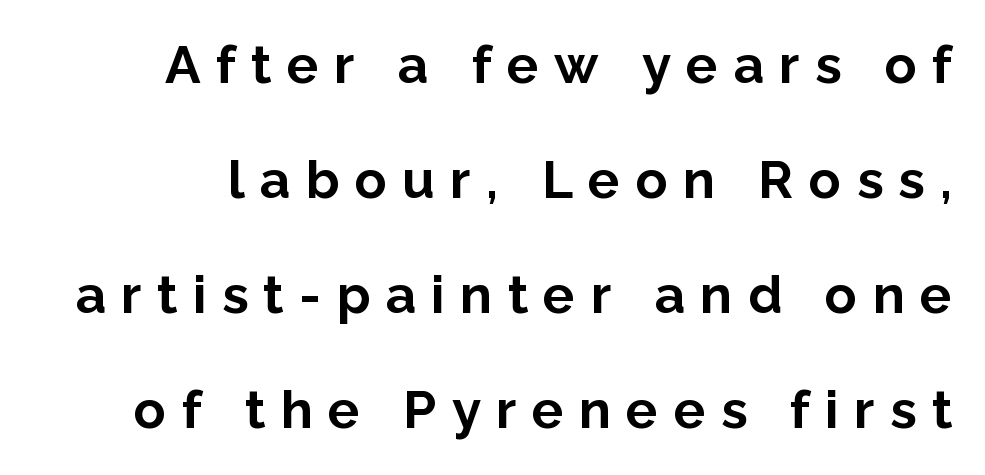
The image shows 53 px bold sans-serif type, upright; set loose line spacing (2.17x), unusually wide letter spacing (+0.29 em), not underlined; low stroke contrast and a medium x-height.
